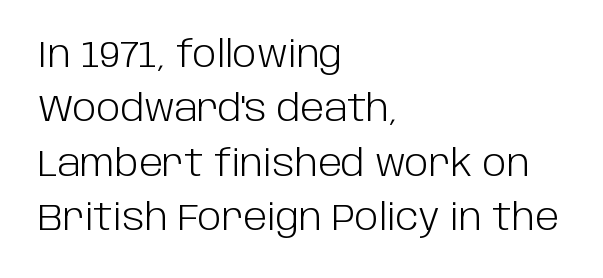
The image shows 36 px light sans-serif type, upright; set left-aligned, normal line spacing (1.51x), normal letter spacing, not underlined; low stroke contrast and a large x-height.
